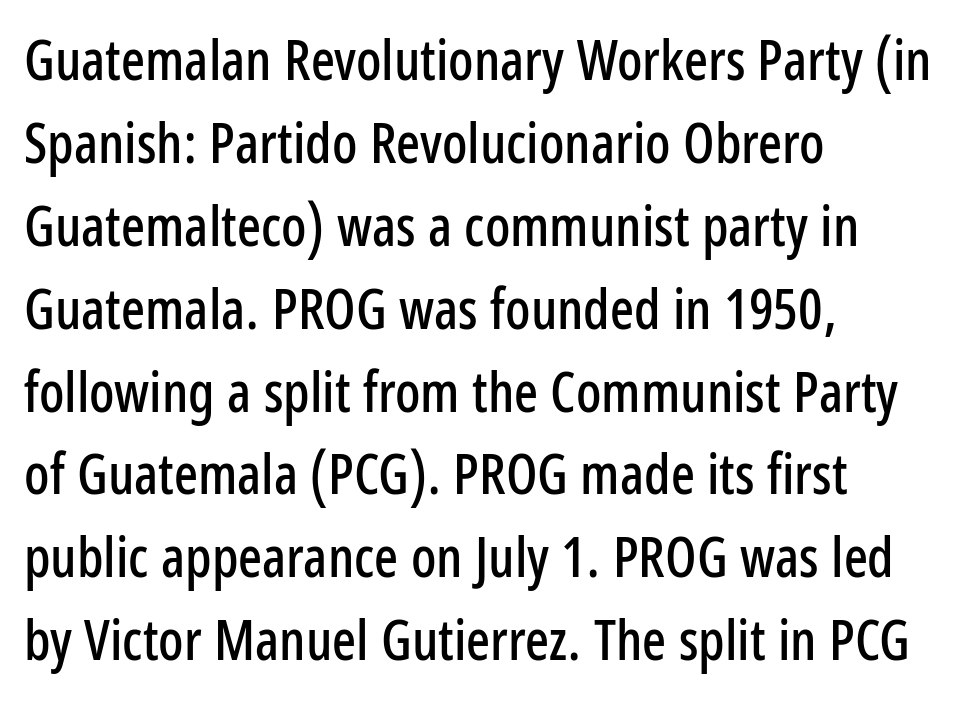
Q: Is the text italic (slanted)? A: No, it is upright.
Q: Is the typeface a serif or a sans-serif typeface? A: Sans-serif.
Q: Is the text underlined? A: No.
Q: How is the paragraph aligned? A: Left-aligned.
Q: Is the spacing between letters normal or unusually wide? A: Normal.
Q: Is the spacing between lines tight, normal or loose? A: Normal.
Q: Width (condensed, normal, or wide)? A: Condensed.
Q: Stroke contrast? A: Low.
Q: x-height? A: Medium.
Q: Monospaced? A: No.
